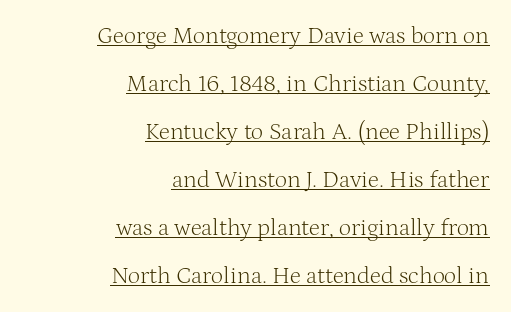
In designer terms, the underline attribute is active on this setting. The paragraph has a hard right edge and a soft left edge. The lines are spread far apart with generous leading. Notice how the stems are strictly vertical — no italics here.
